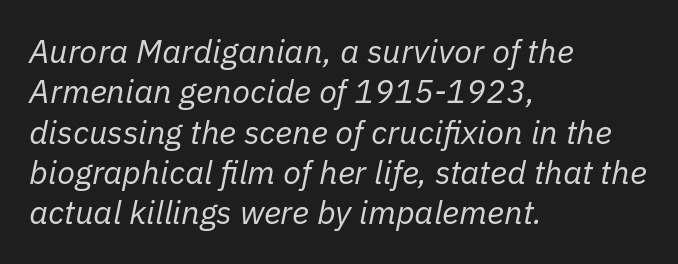
The image shows 33 px regular-weight type, italic (leaning right); set left-aligned, line spacing 1.22x, normal letter spacing, not underlined; low stroke contrast and a medium x-height.
